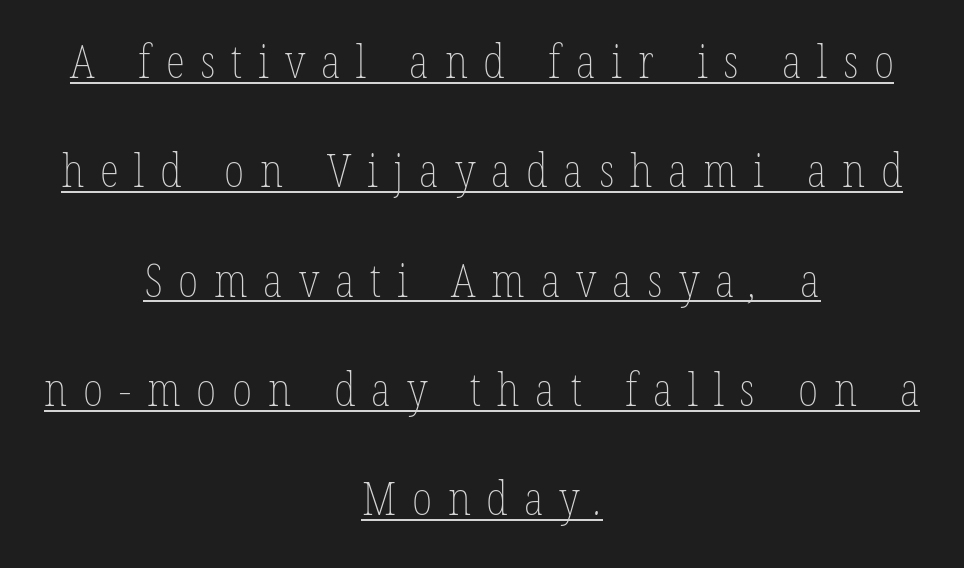
Q: Is the text bold? A: No.
Q: Is the text underlined? A: Yes.
Q: How is the paragraph aligned? A: Centered.
Q: Is the spacing between letters normal or unusually wide? A: Unusually wide.
Q: Is the spacing between lines tight, normal or loose? A: Loose.
Q: Width (condensed, normal, or wide)? A: Condensed.
Q: Stroke contrast? A: Low.
Q: x-height? A: Medium.
Q: Monospaced? A: No.
